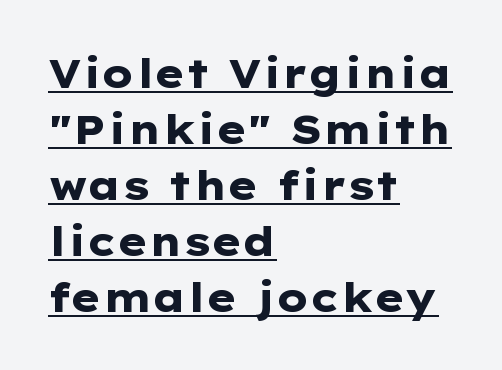
The image shows 40 px heavy, wide sans-serif type, upright; set left-aligned, normal line spacing (1.4x), normal letter spacing, underlined; low stroke contrast and a medium x-height.
